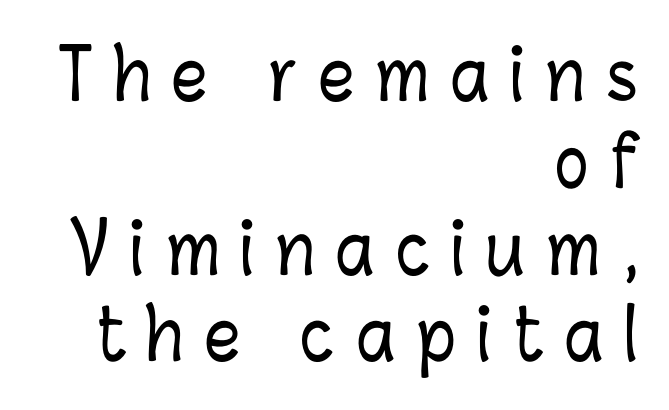
Q: Is the text italic (slanted)? A: No, it is upright.
Q: Is the text underlined? A: No.
Q: How is the paragraph aligned? A: Right-aligned.
Q: Is the spacing between letters normal or unusually wide? A: Unusually wide.
Q: Width (condensed, normal, or wide)? A: Condensed.
Q: Stroke contrast? A: Low.
Q: x-height? A: Medium.
Q: Monospaced? A: No.
